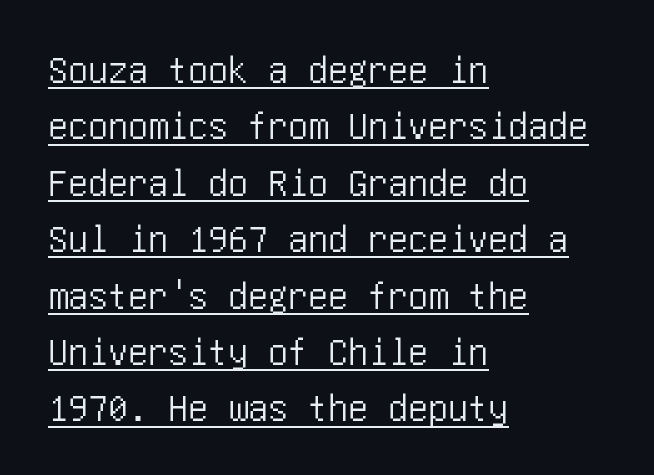
Q: Is the text italic (slanted)? A: No, it is upright.
Q: Is the typeface a serif or a sans-serif typeface? A: Sans-serif.
Q: Is the text underlined? A: Yes.
Q: How is the paragraph aligned? A: Left-aligned.
Q: Is the spacing between letters normal or unusually wide? A: Normal.
Q: Is the spacing between lines tight, normal or loose? A: Normal.
Q: Width (condensed, normal, or wide)? A: Condensed.
Q: Stroke contrast? A: Low.
Q: x-height? A: Large.
